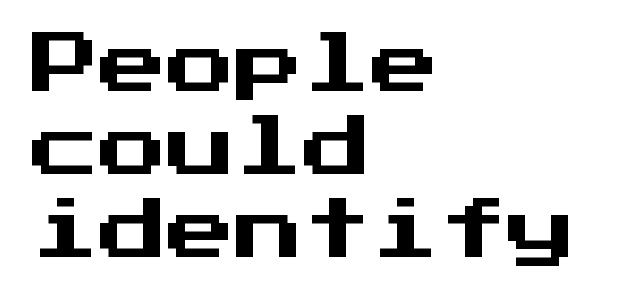
The image shows 68 px sans-serif type, upright, monospaced; set left-aligned, line spacing 1.22x, normal letter spacing, not underlined; medium stroke contrast and a medium x-height.
